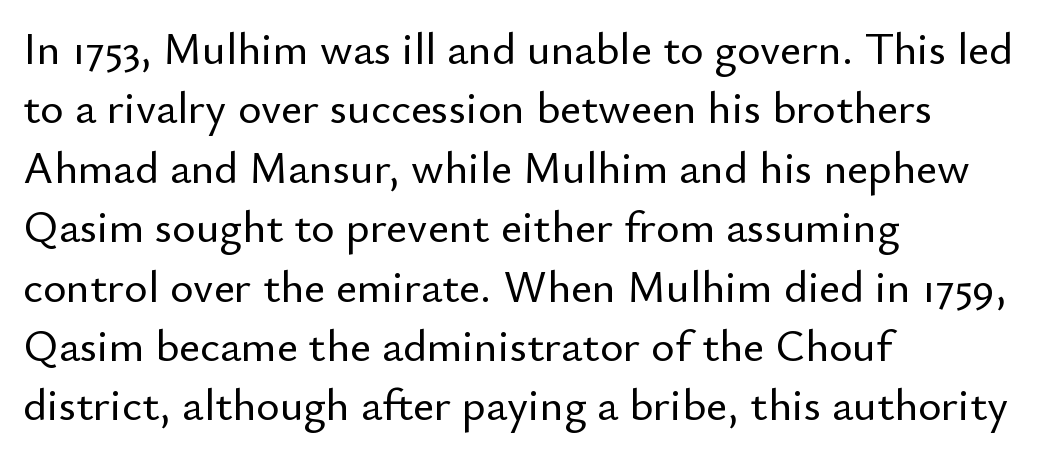
Tall strokes in this sample are plumb rather than angled. Unlike a traditional serif, this face leaves its strokes unadorned. Each row of text sits above clean, open space. In terms of leading, this rendering sits right in the middle.
